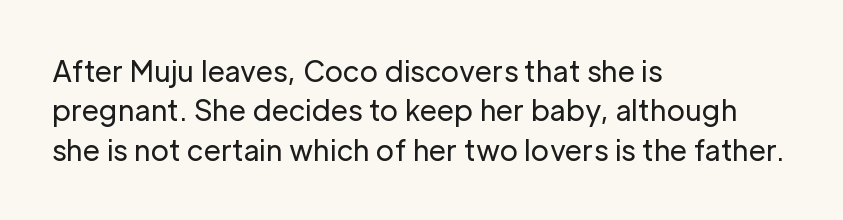
{"serif": "no", "italic": "no", "bold": "no", "weight": "regular", "width": "normal", "stroke_contrast": "low", "x_height": "medium", "monospaced": "no", "underline": "no", "align": "left", "line_spacing": "normal", "line_spacing_ratio": 1.41, "letter_spacing": "normal", "letter_spacing_em": 0.0, "glyph_px": 28}
